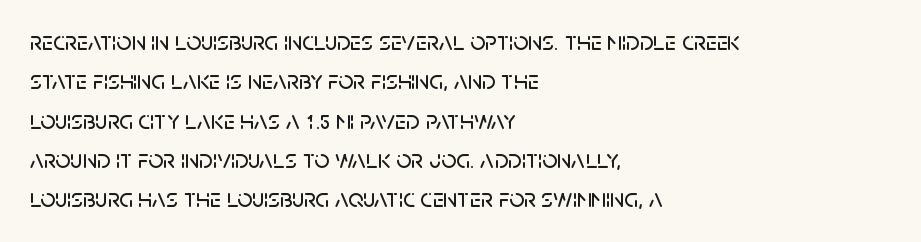
This rendering features lettering with no underline. Every row of glyphs begins at an identical x-position on the left. The leading is moderate, giving the passage an even texture. When letters stand straight like this, we call the style roman or upright.
